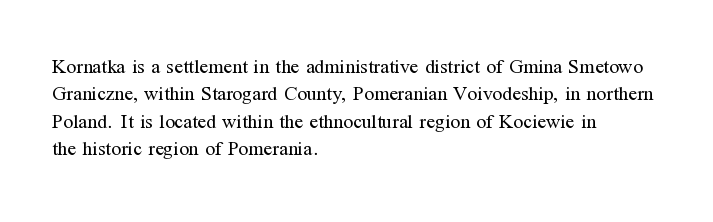
The image shows 20 px text type, upright; set left-aligned, normal line spacing (1.37x), normal letter spacing, not underlined.
